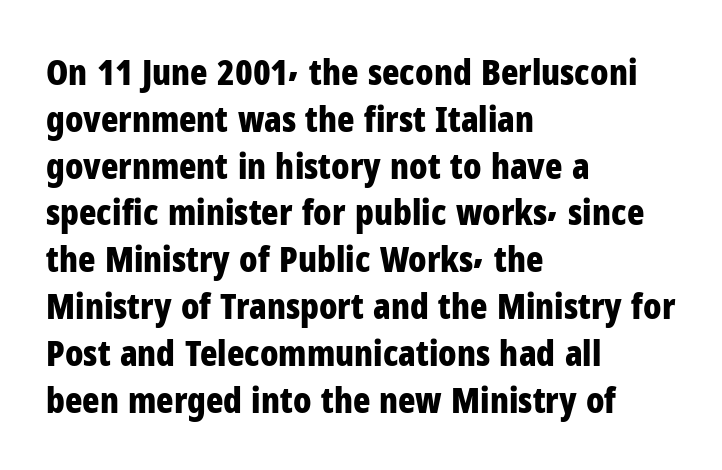
{"serif": "no", "italic": "no", "bold": "yes", "weight": "bold", "width": "condensed", "stroke_contrast": "low", "x_height": "medium", "monospaced": "no", "underline": "no", "align": "left", "line_spacing": "normal", "line_spacing_ratio": 1.3, "letter_spacing": "normal", "letter_spacing_em": 0.0, "glyph_px": 36}
